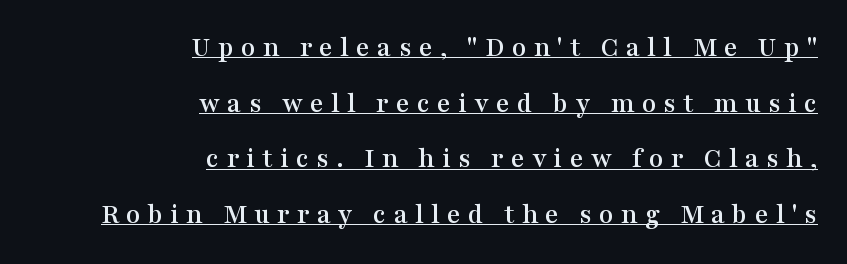
{"serif": "yes", "italic": "no", "width": "wide", "stroke_contrast": "medium", "x_height": "medium", "monospaced": "no", "underline": "yes", "align": "right", "line_spacing": "loose", "line_spacing_ratio": 1.92, "letter_spacing": "wide", "letter_spacing_em": 0.25, "glyph_px": 29}
